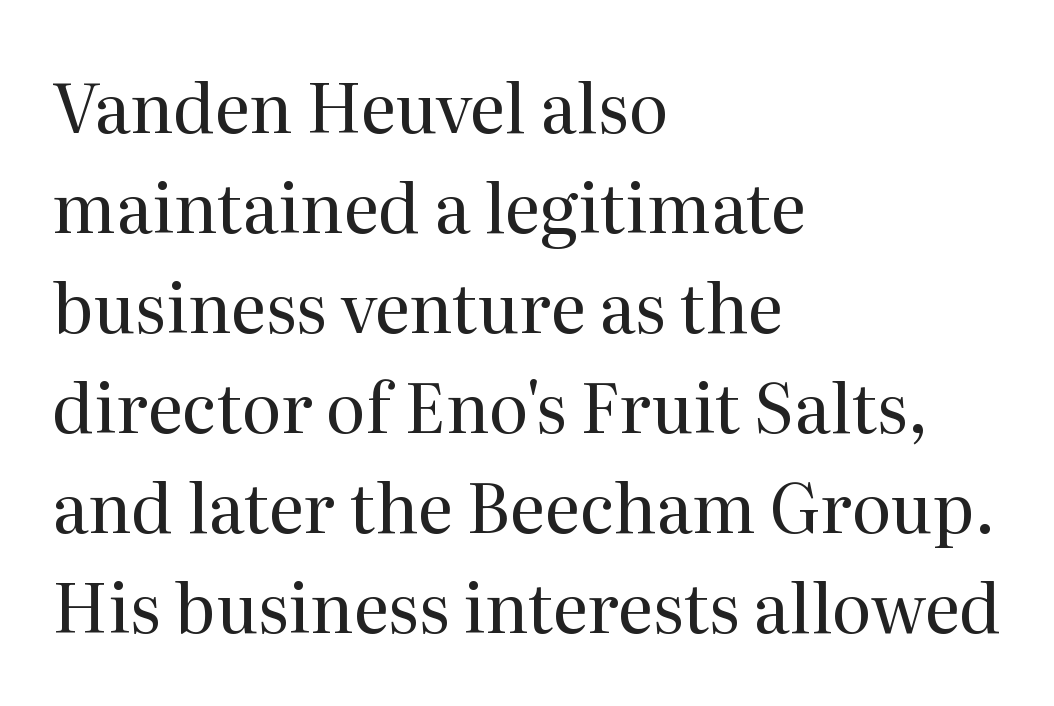
Q: Is the text bold? A: No.
Q: Is the text italic (slanted)? A: No, it is upright.
Q: Is the typeface a serif or a sans-serif typeface? A: Serif.
Q: Is the text underlined? A: No.
Q: How is the paragraph aligned? A: Left-aligned.
Q: Is the spacing between letters normal or unusually wide? A: Normal.
Q: Is the spacing between lines tight, normal or loose? A: Normal.
Q: Width (condensed, normal, or wide)? A: Normal.
Q: Stroke contrast? A: Medium.
Q: x-height? A: Medium.
Q: Monospaced? A: No.
